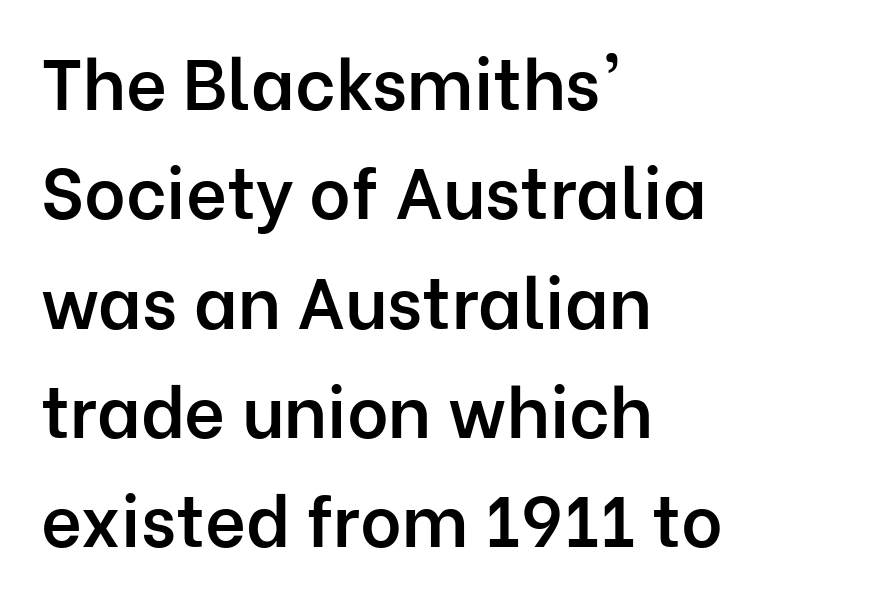
{"serif": "no", "italic": "no", "bold": "semi", "weight": "semibold", "width": "normal", "stroke_contrast": "low", "x_height": "medium", "monospaced": "no", "underline": "no", "align": "left", "line_spacing": "normal", "line_spacing_ratio": 1.54, "letter_spacing": "normal", "letter_spacing_em": 0.0, "glyph_px": 71}
